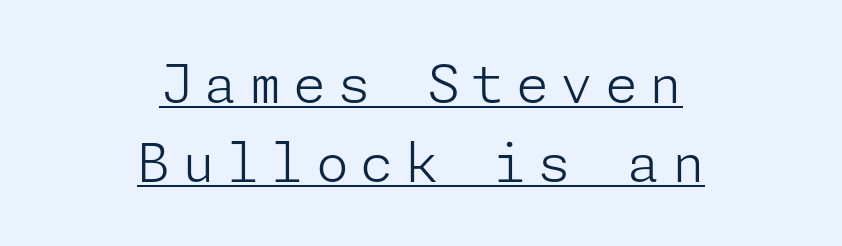
Does the type have serifs? No, each stem ends abruptly. Is there much room between lines? A standard amount, neither cramped nor airy. On a weight scale, this lands at 450 or below. The letters are spread apart with noticeably loose tracking.
